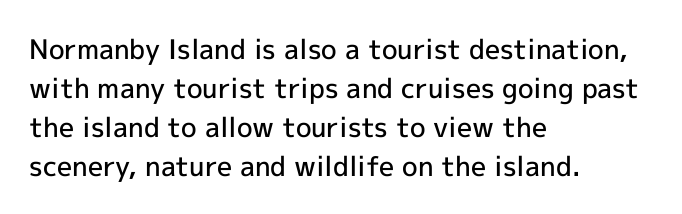
The image shows 27 px text type, upright; set left-aligned, normal line spacing (1.44x), normal letter spacing, not underlined.
